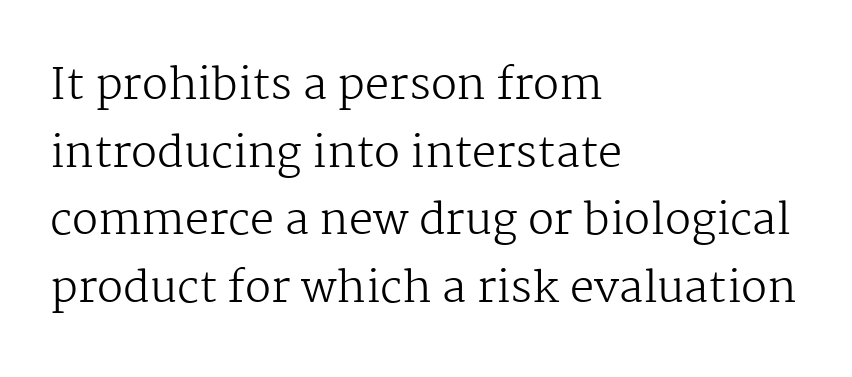
Nobody drew a line under any word here. Does the leading feel generous? No, just average. The lettering stays uniformly vertical, giving the passage a roman look. The font sits on the lighter half of the weight spectrum, regular included.
